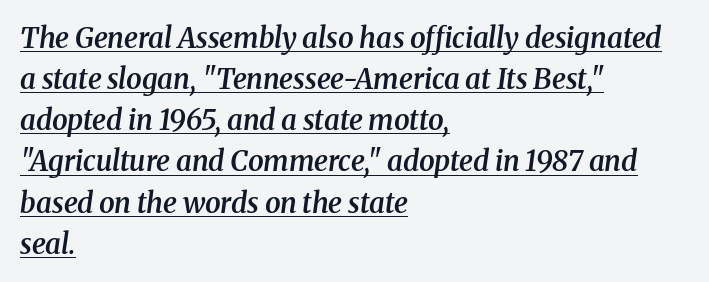
Q: Is the text bold? A: Semi-bold.
Q: Is the text italic (slanted)? A: Yes, it leans right by about 8 degrees.
Q: Is the typeface a serif or a sans-serif typeface? A: Serif.
Q: Is the text underlined? A: Yes.
Q: How is the paragraph aligned? A: Left-aligned.
Q: Is the spacing between letters normal or unusually wide? A: Normal.
Q: Is the spacing between lines tight, normal or loose? A: Normal.
Q: Width (condensed, normal, or wide)? A: Normal.
Q: Stroke contrast? A: Medium.
Q: x-height? A: Medium.
Q: Monospaced? A: No.
